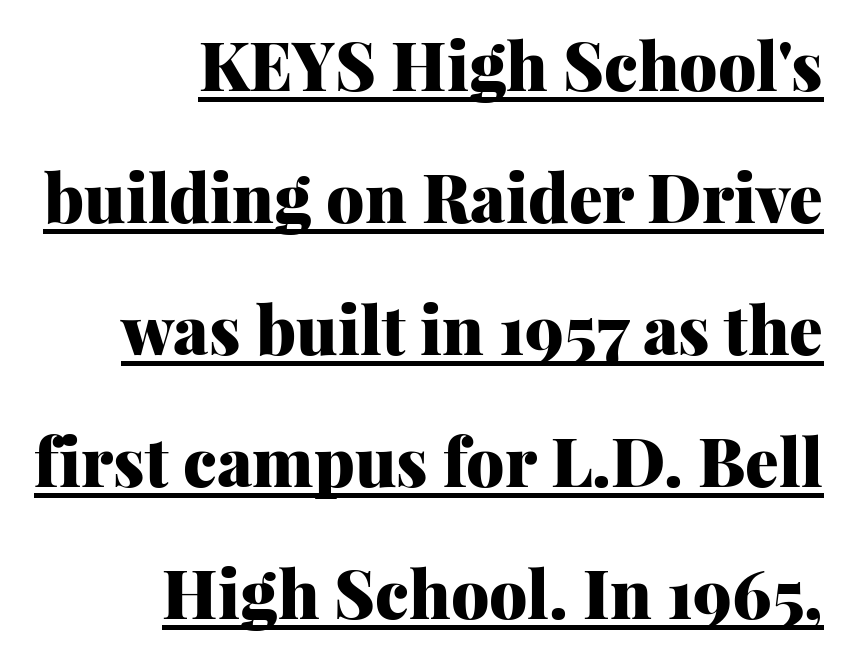
Q: Is the text bold? A: Yes.
Q: Is the text italic (slanted)? A: No, it is upright.
Q: Is the typeface a serif or a sans-serif typeface? A: Serif.
Q: Is the text underlined? A: Yes.
Q: How is the paragraph aligned? A: Right-aligned.
Q: Is the spacing between letters normal or unusually wide? A: Normal.
Q: Is the spacing between lines tight, normal or loose? A: Loose.
Q: Width (condensed, normal, or wide)? A: Normal.
Q: Stroke contrast? A: Medium.
Q: x-height? A: Medium.
Q: Monospaced? A: No.
